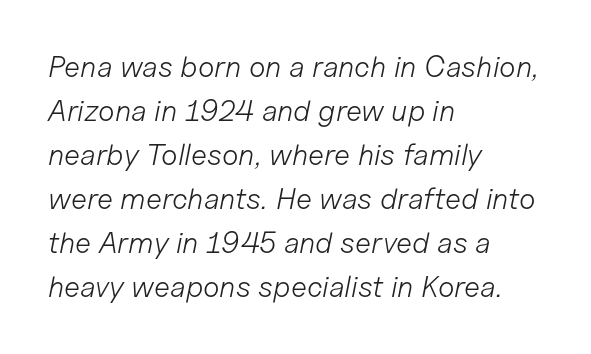
{"italic": "yes", "lean": "right", "slant_degrees": 11, "bold": "no", "weight": "light", "width": "normal", "stroke_contrast": "low", "x_height": "medium", "monospaced": "no", "underline": "no", "align": "left", "line_spacing": "normal", "line_spacing_ratio": 1.47, "letter_spacing": "normal", "letter_spacing_em": 0.0, "glyph_px": 30}
